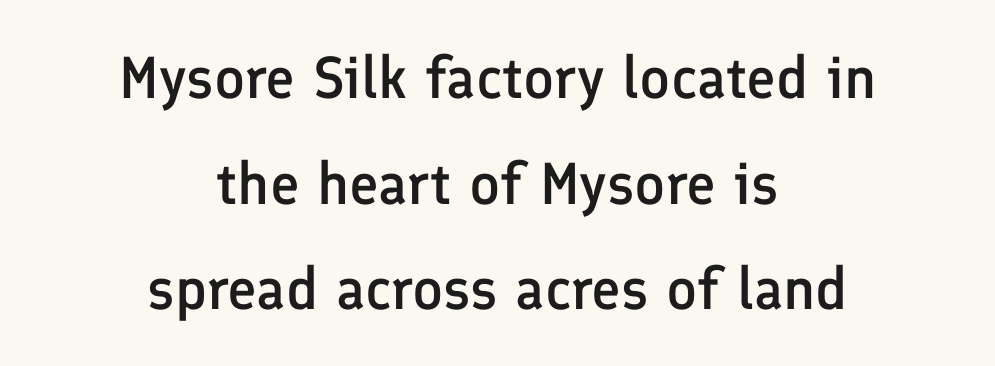
The image shows 59 px semibold sans-serif type, upright; set centered, line spacing 1.79x, normal letter spacing, not underlined; low stroke contrast and a medium x-height.
